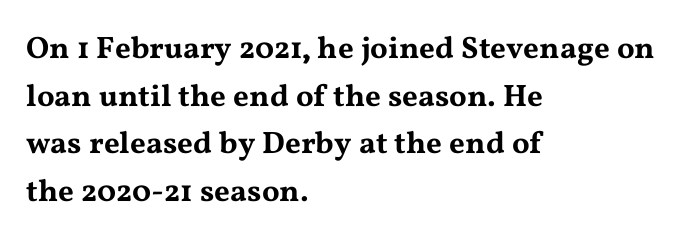
Q: Is the text italic (slanted)? A: No, it is upright.
Q: Is the typeface a serif or a sans-serif typeface? A: Serif.
Q: Is the text underlined? A: No.
Q: How is the paragraph aligned? A: Left-aligned.
Q: Is the spacing between letters normal or unusually wide? A: Normal.
Q: Is the spacing between lines tight, normal or loose? A: Normal.
Q: Width (condensed, normal, or wide)? A: Wide.
Q: Stroke contrast? A: Medium.
Q: x-height? A: Medium.
Q: Monospaced? A: No.
